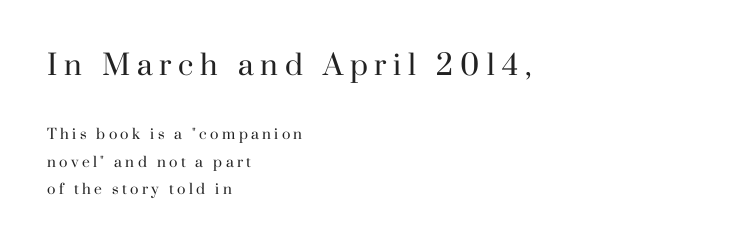
Q: Is the text bold? A: No.
Q: Is the text italic (slanted)? A: No, it is upright.
Q: Is the typeface a serif or a sans-serif typeface? A: Serif.
Q: Is the text underlined? A: No.
Q: How is the paragraph aligned? A: Left-aligned.
Q: Is the spacing between letters normal or unusually wide? A: Unusually wide.
Q: Is the spacing between lines tight, normal or loose? A: Loose.
Q: Which block of text is set in a larger size, the first (top) or the second (bottom)? A: The first (top) one.
Q: Width (condensed, normal, or wide)? A: Normal.
Q: Stroke contrast? A: High.
Q: x-height? A: Small.
Q: Monospaced? A: No.
